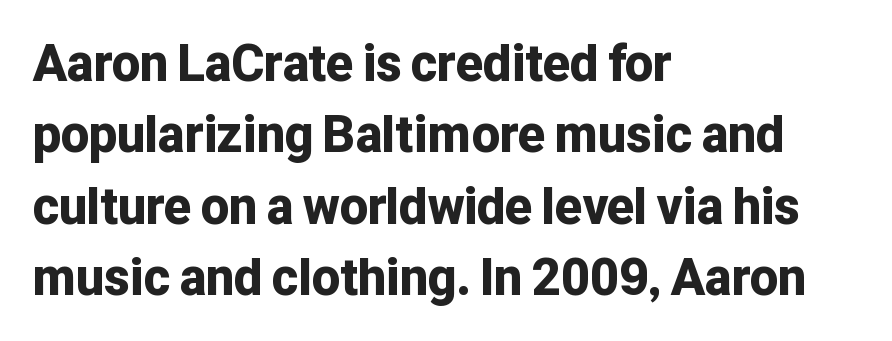
The image shows 50 px bold sans-serif type, upright; set left-aligned, normal line spacing (1.43x), normal letter spacing, not underlined; low stroke contrast and a medium x-height.
